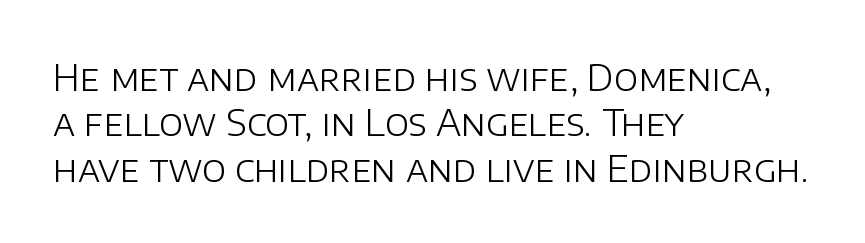
Heaviness? Minimal to ordinary, like unemphasized prose. This is sans-serif lettering, the kind often seen on screens and signage. Is the block centered? No — it sits flush against the left margin. Notice how the stems are strictly vertical — no italics here.
